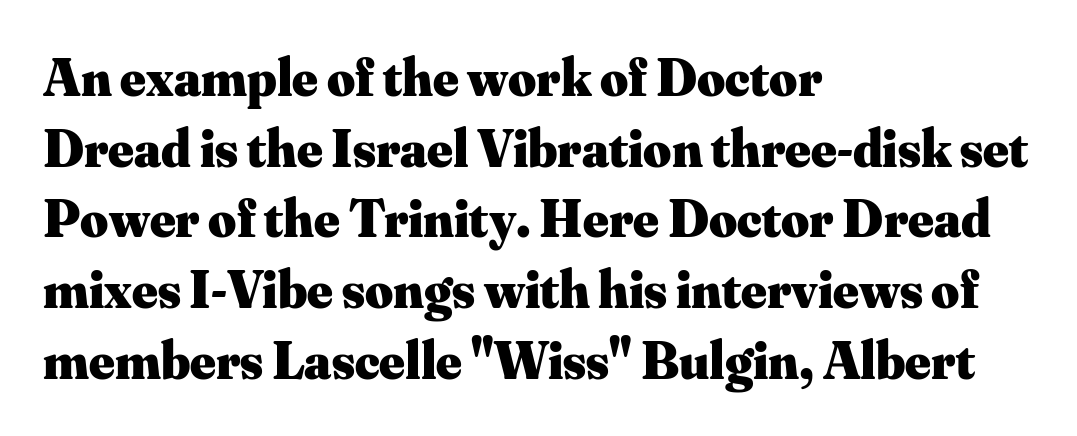
{"serif": "yes", "italic": "no", "bold": "yes", "weight": "heavy", "width": "normal", "stroke_contrast": "medium", "x_height": "small", "monospaced": "no", "underline": "no", "align": "left", "line_spacing": "normal", "line_spacing_ratio": 1.31, "letter_spacing": "normal", "letter_spacing_em": 0.0, "glyph_px": 54}
